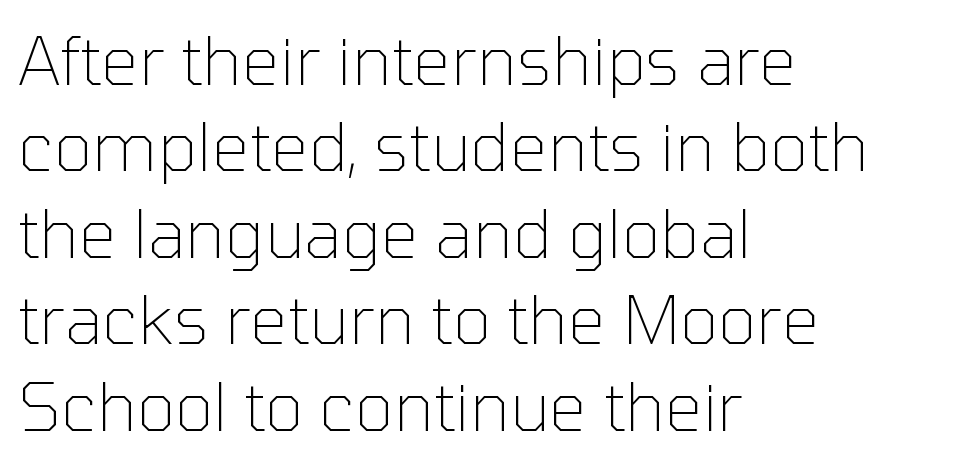
A normal amount of white space separates one row of letters from the next. The rendering anchors every line to the left-hand side. Notice how the stems are strictly vertical — no italics here. Stem width sits at or under what a default text font uses. A typesetter would call this proportional, since set widths differ per character.
